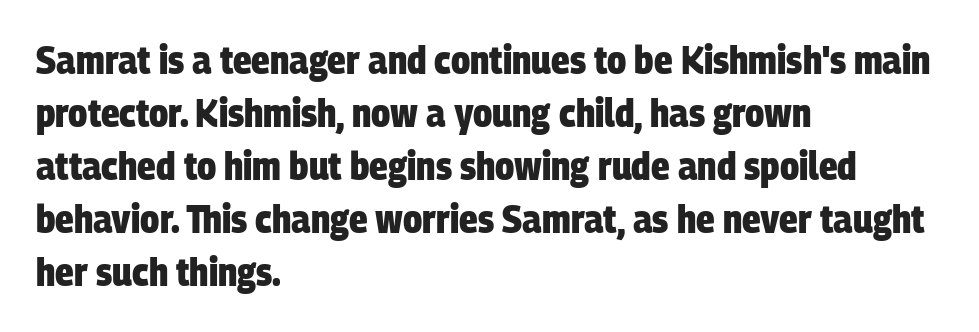
{"serif": "no", "bold": "yes", "weight": "heavy", "width": "condensed", "stroke_contrast": "low", "x_height": "large", "monospaced": "no", "underline": "no", "align": "left", "line_spacing": "normal", "line_spacing_ratio": 1.36, "letter_spacing": "normal", "letter_spacing_em": 0.0, "glyph_px": 39}
